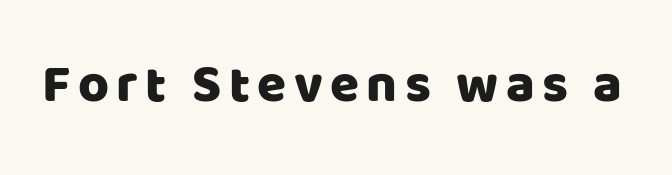
The area under the type is left untouched. To sum up the face: it is a sans, with no serifs. Ascenders rise straight up at ninety degrees. Here the designer chose a conventional face with non-uniform glyph widths.
